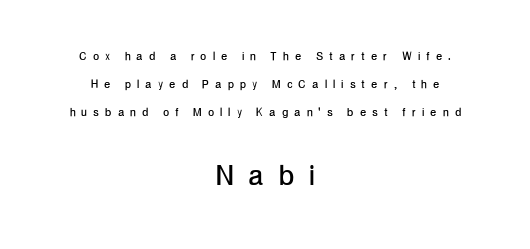
This sample is center-justified, so both line endings float freely. The face used here is rendered with a markedly widened letterfit. Honestly, the rows look like they've been pulled way apart. The passage shown begins with its smaller block and ends with its larger one. Unlike italic type, these characters show no tilt at all.
